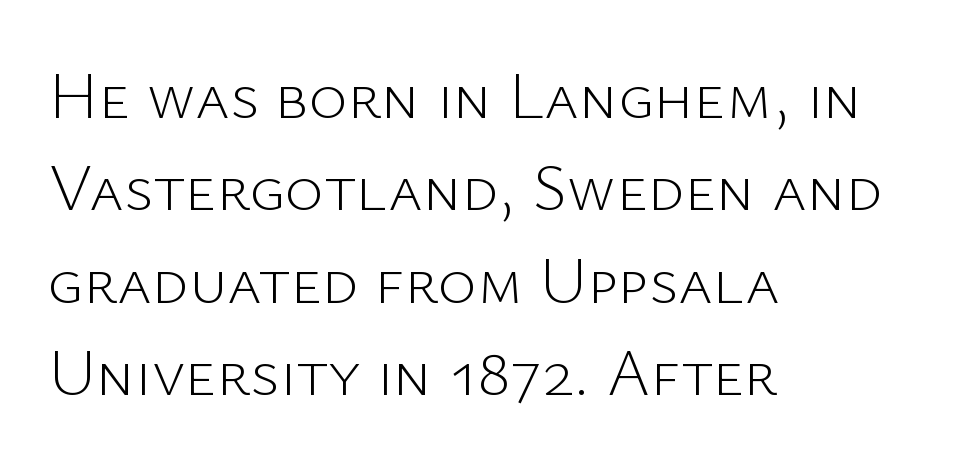
Q: Is the text bold? A: No.
Q: Is the text italic (slanted)? A: No, it is upright.
Q: Is the typeface a serif or a sans-serif typeface? A: Sans-serif.
Q: Is the text underlined? A: No.
Q: How is the paragraph aligned? A: Left-aligned.
Q: Is the spacing between letters normal or unusually wide? A: Normal.
Q: Is the spacing between lines tight, normal or loose? A: Normal.
Q: Width (condensed, normal, or wide)? A: Normal.
Q: Stroke contrast? A: Low.
Q: x-height? A: Medium.
Q: Monospaced? A: No.
